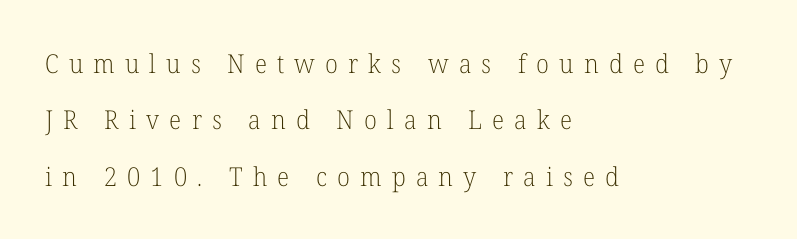
{"italic": "no", "bold": "no", "underline": "no", "align": "left", "line_spacing": "loose", "line_spacing_ratio": 2.17, "letter_spacing": "wide", "letter_spacing_em": 0.39, "glyph_px": 26}
